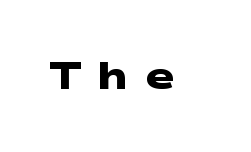
The image shows 39 px heavy, wide sans-serif type; set unusually wide letter spacing (+0.4 em), not underlined; low stroke contrast and a medium x-height.
